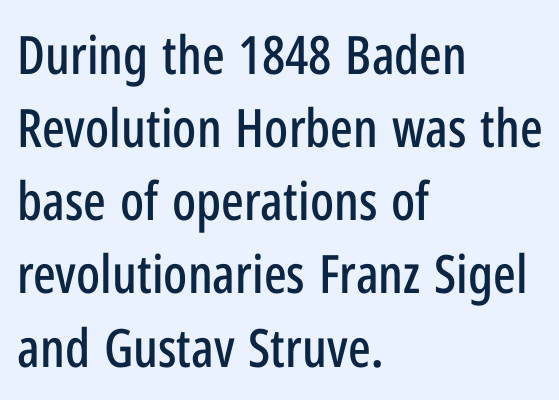
The image shows 53 px condensed sans-serif type, upright; set left-aligned, normal line spacing (1.38x), normal letter spacing, not underlined; low stroke contrast and a medium x-height.
